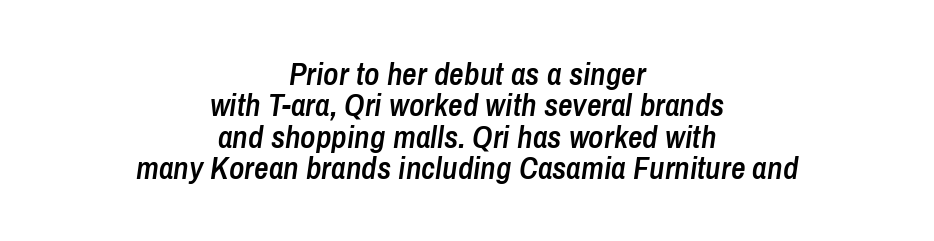
This sample is center-justified, so both line endings float freely. The glyphs look as if they've been sheared to an angle. Moderately thickened strokes mark this as semibold type. Looks like regular typesetting: each glyph gets only the width it needs. The line-height multiplier appears low, near solid setting.
